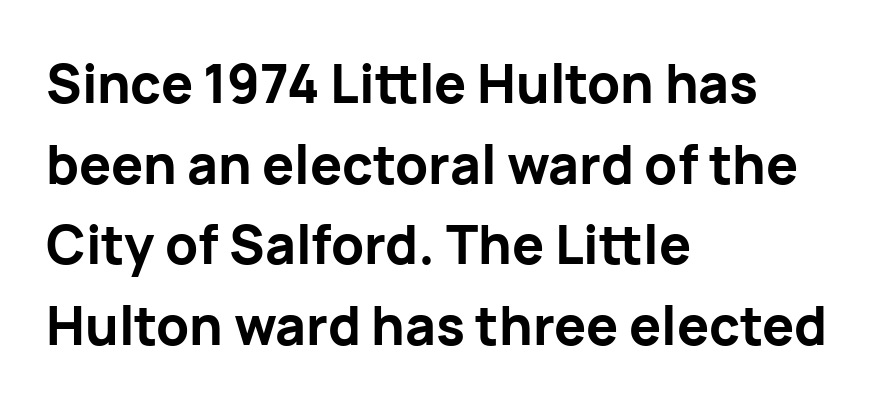
Q: Is the text bold? A: Yes.
Q: Is the text italic (slanted)? A: No, it is upright.
Q: Is the typeface a serif or a sans-serif typeface? A: Sans-serif.
Q: Is the text underlined? A: No.
Q: How is the paragraph aligned? A: Left-aligned.
Q: Is the spacing between letters normal or unusually wide? A: Normal.
Q: Is the spacing between lines tight, normal or loose? A: Normal.
Q: Width (condensed, normal, or wide)? A: Normal.
Q: Stroke contrast? A: Low.
Q: x-height? A: Medium.
Q: Monospaced? A: No.
